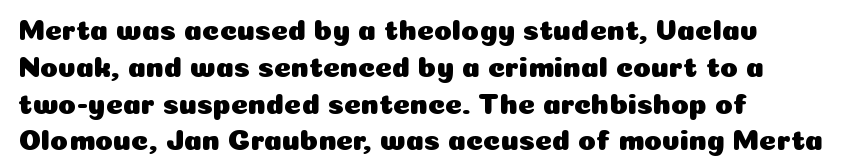
Q: Is the text italic (slanted)? A: No, it is upright.
Q: Is the typeface a serif or a sans-serif typeface? A: Sans-serif.
Q: Is the text underlined? A: No.
Q: How is the paragraph aligned? A: Left-aligned.
Q: Is the spacing between letters normal or unusually wide? A: Normal.
Q: Is the spacing between lines tight, normal or loose? A: Normal.
Q: Width (condensed, normal, or wide)? A: Normal.
Q: Stroke contrast? A: Low.
Q: x-height? A: Medium.
Q: Monospaced? A: No.
